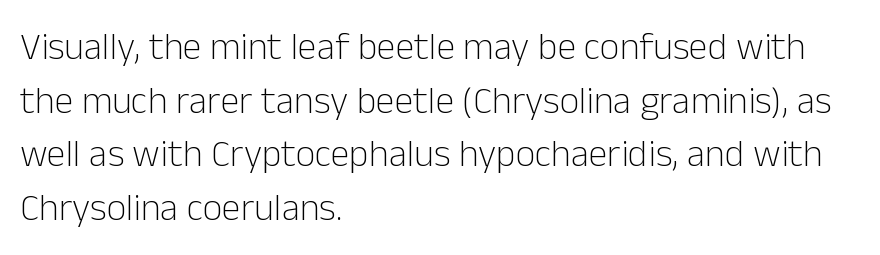
{"serif": "no", "italic": "no", "bold": "no", "weight": "light", "width": "normal", "stroke_contrast": "low", "x_height": "medium", "monospaced": "no", "underline": "no", "align": "left", "line_spacing": "normal", "line_spacing_ratio": 1.41, "letter_spacing": "normal", "letter_spacing_em": 0.0, "glyph_px": 38}
